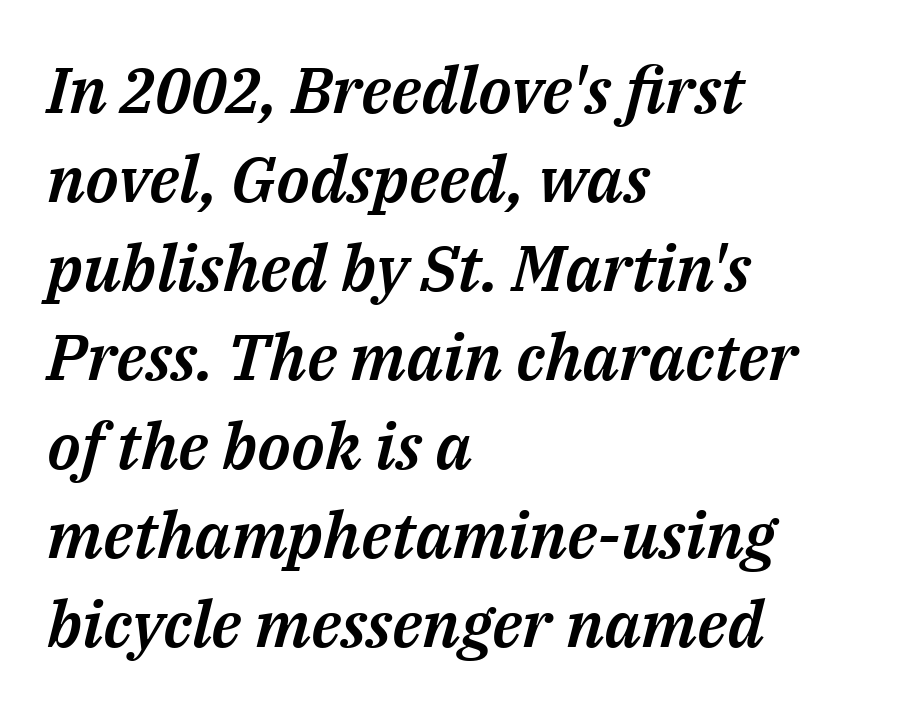
The image shows 64 px text type, italic (leaning right); set left-aligned, normal line spacing (1.39x), normal letter spacing, not underlined; medium stroke contrast and a medium x-height.
